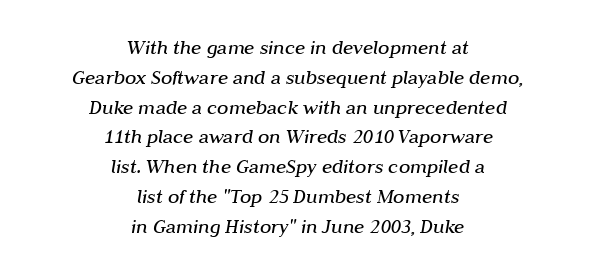
{"italic": "yes", "lean": "right", "slant_degrees": 10, "bold": "no", "underline": "no", "align": "center", "line_spacing": "normal", "line_spacing_ratio": 1.42, "letter_spacing": "normal", "letter_spacing_em": 0.0, "glyph_px": 21}
